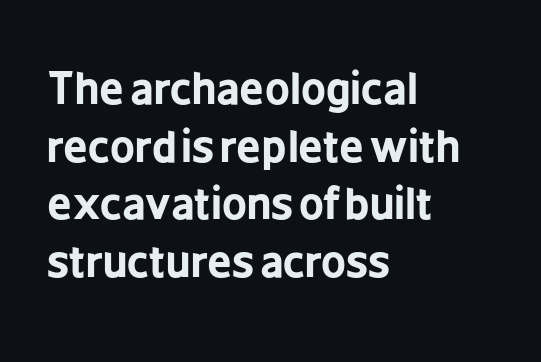
{"serif": "no", "italic": "no", "bold": "yes", "weight": "bold", "width": "condensed", "stroke_contrast": "low", "x_height": "medium", "monospaced": "no", "underline": "no", "align": "left", "line_spacing": "normal", "line_spacing_ratio": 1.34, "letter_spacing": "normal", "letter_spacing_em": 0.0, "glyph_px": 43}
